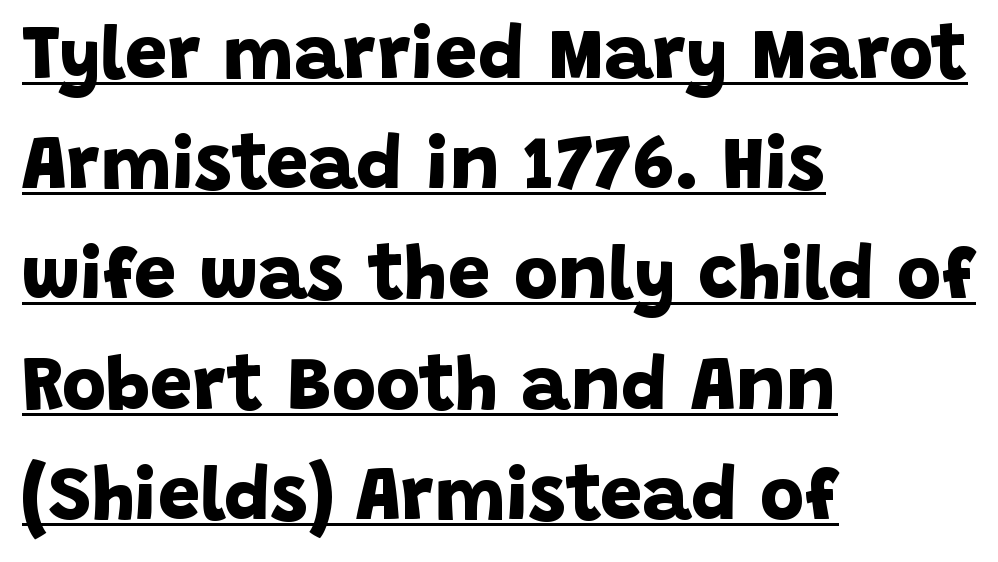
What weight is shown? A full bold with thick strokes. The ragged edge is on the right, which tells us the setting is flush left. Compared with typical paragraphs, the rows here are spaced about the same. Observe the ordinary spacing: letters are neighbours, not strangers.
